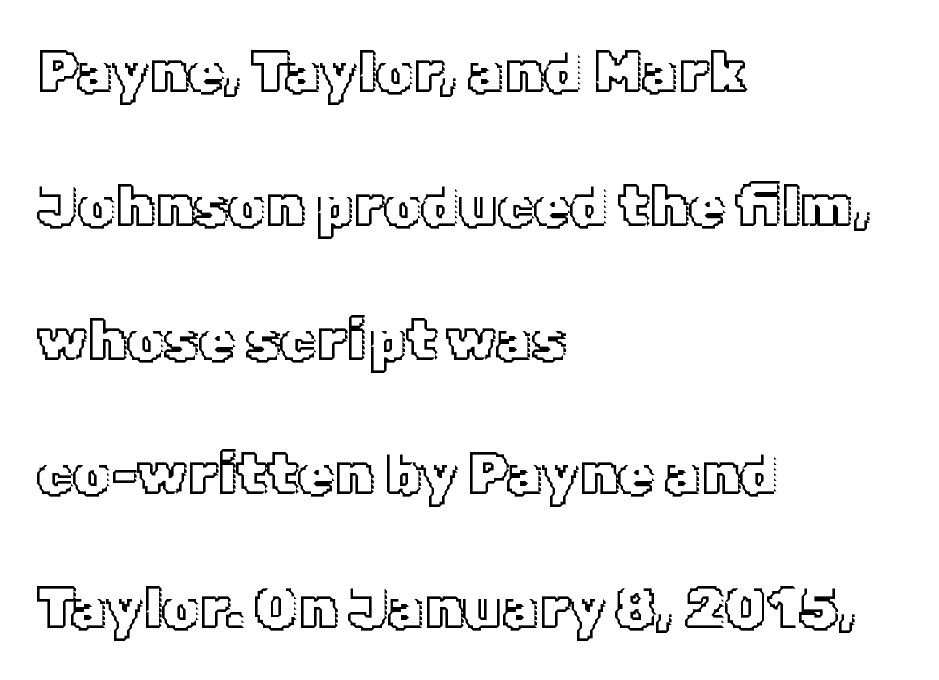
The image shows 58 px text type, upright; set left-aligned, loose line spacing (2.31x), normal letter spacing, not underlined; a medium x-height.
